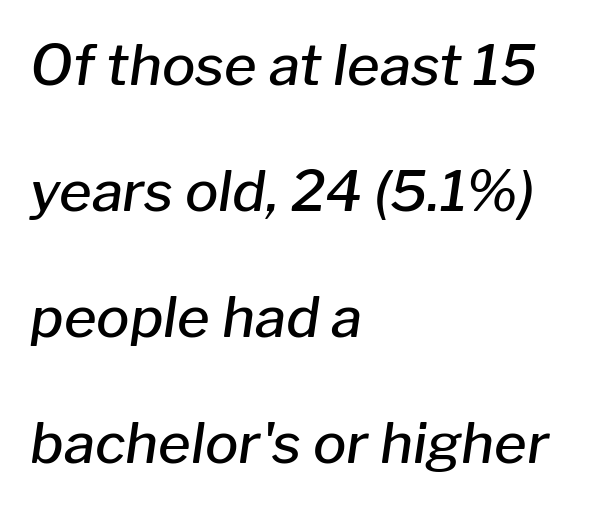
{"italic": "yes", "lean": "right", "slant_degrees": 8, "bold": "semi", "weight": "semibold", "width": "normal", "stroke_contrast": "low", "x_height": "medium", "monospaced": "no", "underline": "no", "align": "left", "line_spacing": "loose", "line_spacing_ratio": 2.25, "letter_spacing": "normal", "letter_spacing_em": 0.0, "glyph_px": 56}
